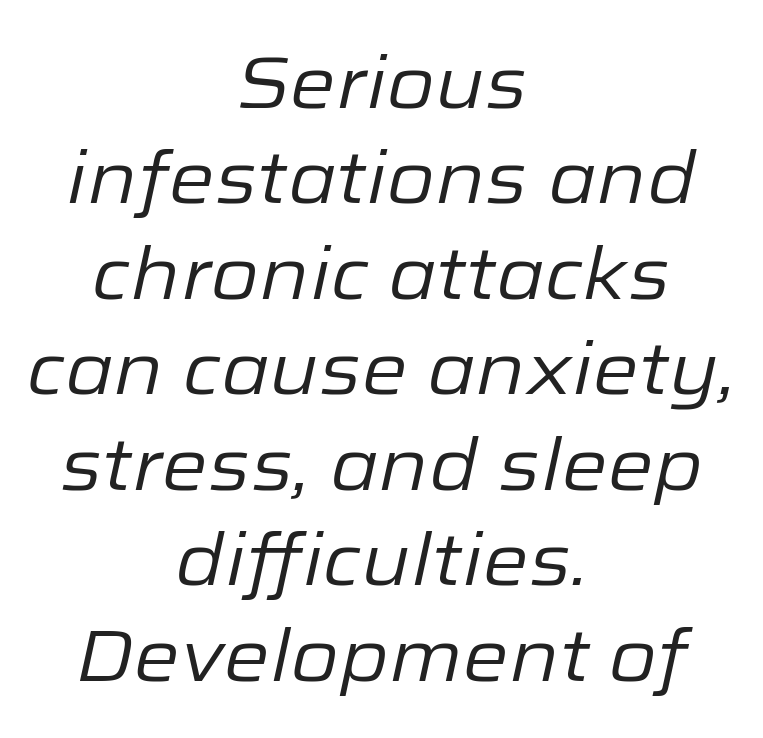
Q: Is the text bold? A: No.
Q: Is the text italic (slanted)? A: Yes, it leans right by about 12 degrees.
Q: Is the text underlined? A: No.
Q: How is the paragraph aligned? A: Centered.
Q: Is the spacing between letters normal or unusually wide? A: Normal.
Q: Is the spacing between lines tight, normal or loose? A: Normal.
Q: Width (condensed, normal, or wide)? A: Normal.
Q: Stroke contrast? A: Low.
Q: x-height? A: Medium.
Q: Monospaced? A: No.
